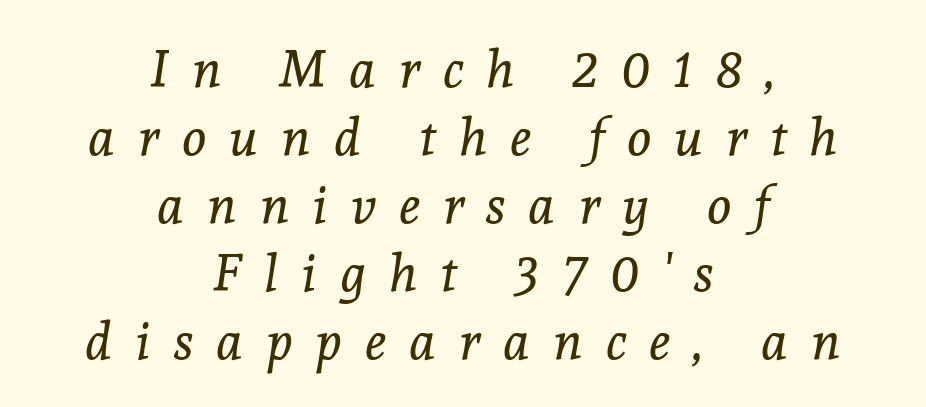
Compared with ordinary roman type, these characters are visibly tilted. Each stroke keeps to a modest, everyday thickness or less. Honestly, the row spacing looks completely unremarkable. This sample is center-justified, so both line endings float freely. Letter spacing: wide.
